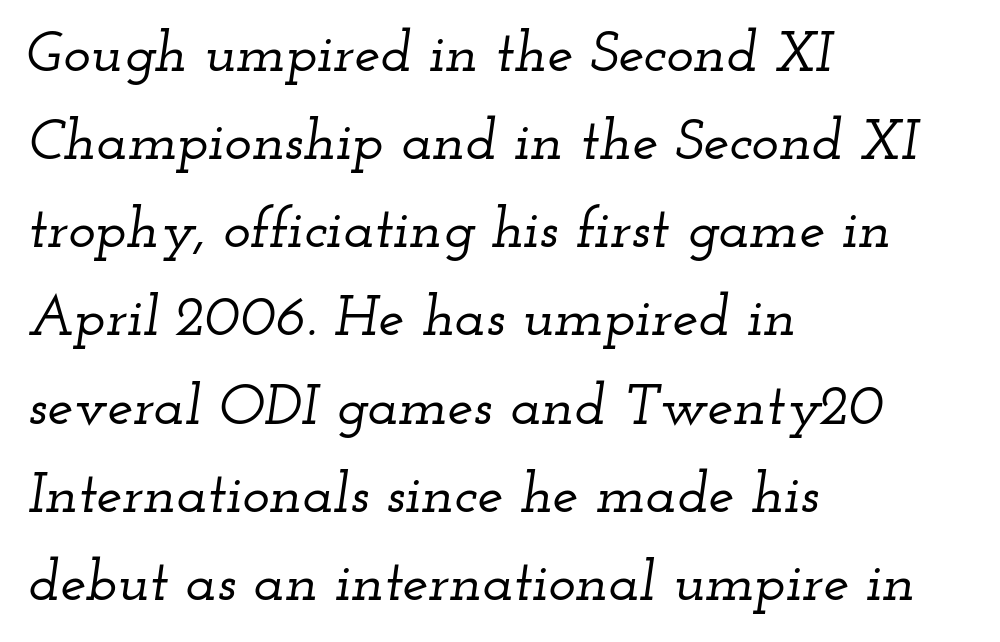
A clean baseline with only descenders dipping below it. Varying glyph widths throughout — classic text-font behaviour. The setting favours the left margin, as ordinary paragraphs usually do. If you measured baseline to baseline, you'd find a middling distance. The axis of the letterforms is tilted away from vertical.
